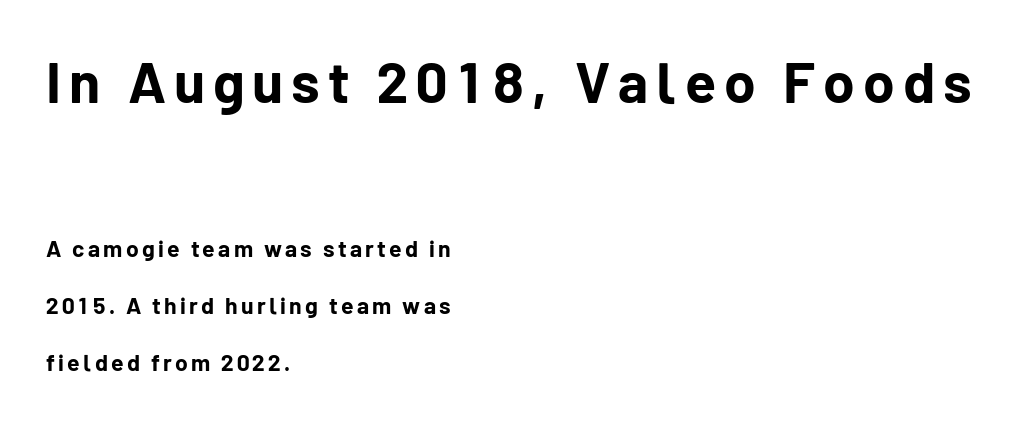
Q: Is the text bold? A: Yes.
Q: Is the text italic (slanted)? A: No, it is upright.
Q: Is the typeface a serif or a sans-serif typeface? A: Sans-serif.
Q: Is the text underlined? A: No.
Q: How is the paragraph aligned? A: Left-aligned.
Q: Is the spacing between lines tight, normal or loose? A: Loose.
Q: Which block of text is set in a larger size, the first (top) or the second (bottom)? A: The first (top) one.
Q: Width (condensed, normal, or wide)? A: Normal.
Q: Stroke contrast? A: Low.
Q: x-height? A: Medium.
Q: Monospaced? A: No.
